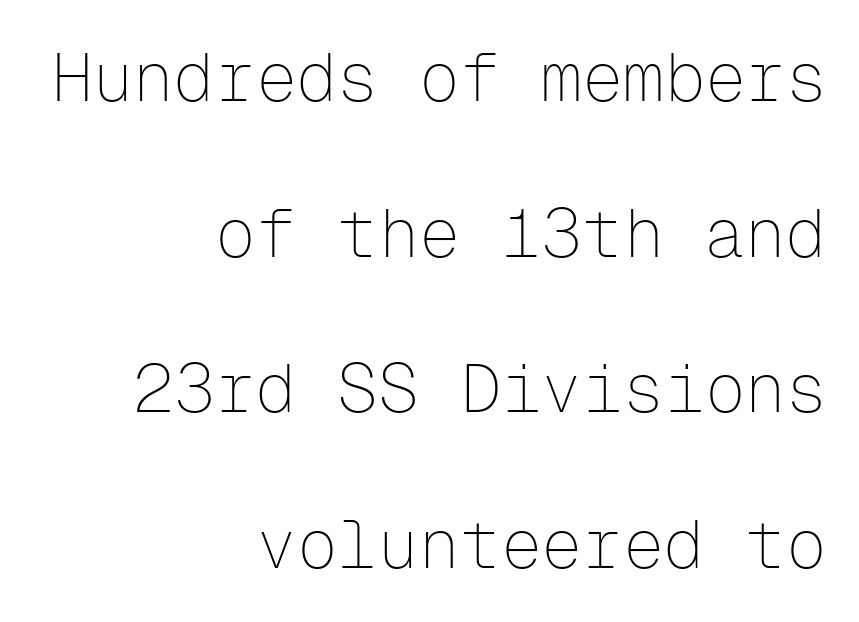
Q: Is the text bold? A: No.
Q: Is the text italic (slanted)? A: No, it is upright.
Q: Is the typeface a serif or a sans-serif typeface? A: Sans-serif.
Q: Is the text underlined? A: No.
Q: How is the paragraph aligned? A: Right-aligned.
Q: Is the spacing between letters normal or unusually wide? A: Normal.
Q: Is the spacing between lines tight, normal or loose? A: Loose.
Q: Width (condensed, normal, or wide)? A: Normal.
Q: Stroke contrast? A: Low.
Q: x-height? A: Medium.
Q: Monospaced? A: Yes.
